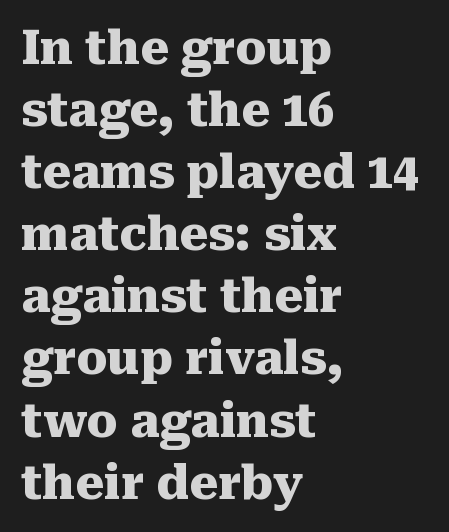
The image shows 46 px heavy serif type, upright; set left-aligned, normal line spacing (1.35x), normal letter spacing, not underlined; medium stroke contrast and a medium x-height.
